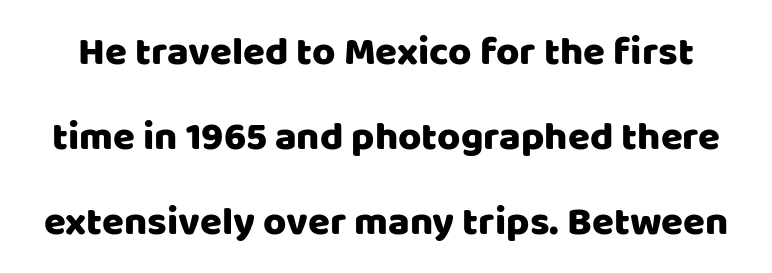
{"serif": "no", "italic": "no", "width": "normal", "stroke_contrast": "low", "x_height": "large", "monospaced": "no", "underline": "no", "line_spacing": "loose", "line_spacing_ratio": 2.13, "letter_spacing": "normal", "letter_spacing_em": 0.0, "glyph_px": 40}
